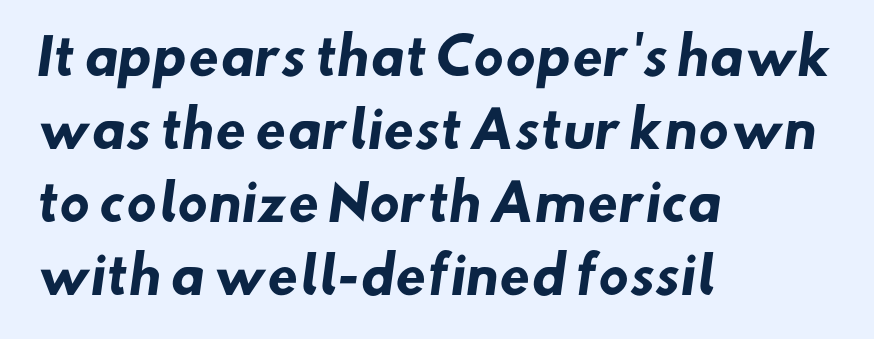
{"serif": "no", "bold": "yes", "weight": "heavy", "width": "normal", "stroke_contrast": "low", "x_height": "small", "monospaced": "no", "underline": "no", "align": "left", "line_spacing": "normal", "line_spacing_ratio": 1.46, "letter_spacing": "normal", "letter_spacing_em": 0.0, "glyph_px": 50}
